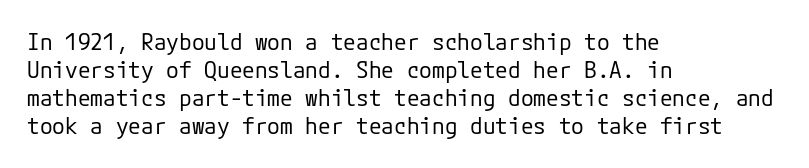
Q: Is the text bold? A: No.
Q: Is the text italic (slanted)? A: No, it is upright.
Q: Is the text underlined? A: No.
Q: How is the paragraph aligned? A: Left-aligned.
Q: Is the spacing between letters normal or unusually wide? A: Normal.
